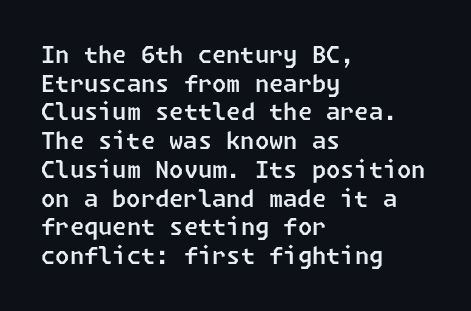
Q: Is the text underlined? A: No.
Q: How is the paragraph aligned? A: Left-aligned.
Q: Is the spacing between letters normal or unusually wide? A: Normal.
Q: Is the spacing between lines tight, normal or loose? A: Normal.
